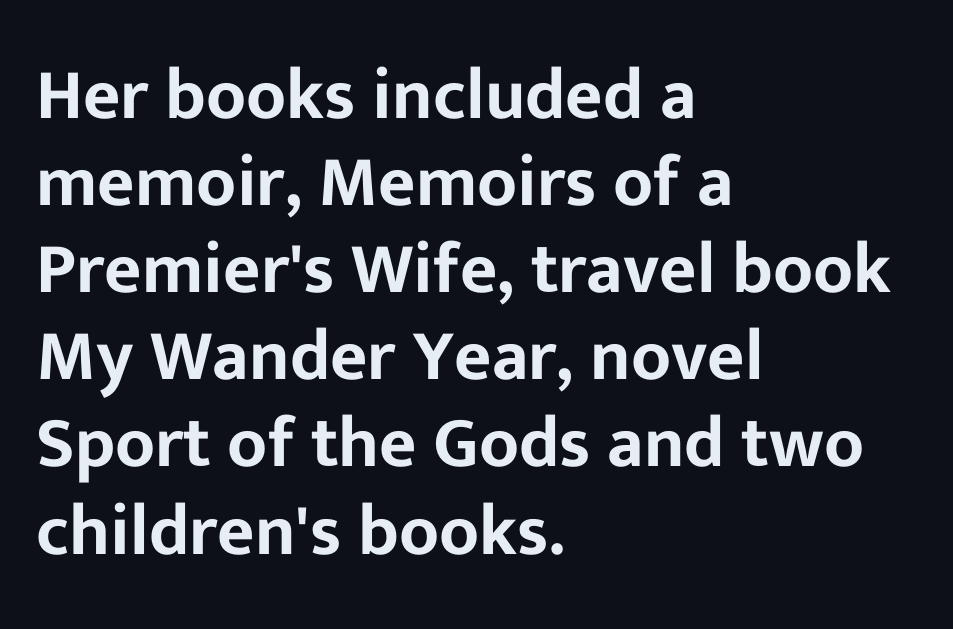
Q: Is the text italic (slanted)? A: No, it is upright.
Q: Is the typeface a serif or a sans-serif typeface? A: Sans-serif.
Q: Is the text underlined? A: No.
Q: How is the paragraph aligned? A: Left-aligned.
Q: Is the spacing between letters normal or unusually wide? A: Normal.
Q: Width (condensed, normal, or wide)? A: Normal.
Q: Stroke contrast? A: Low.
Q: x-height? A: Medium.
Q: Monospaced? A: No.
